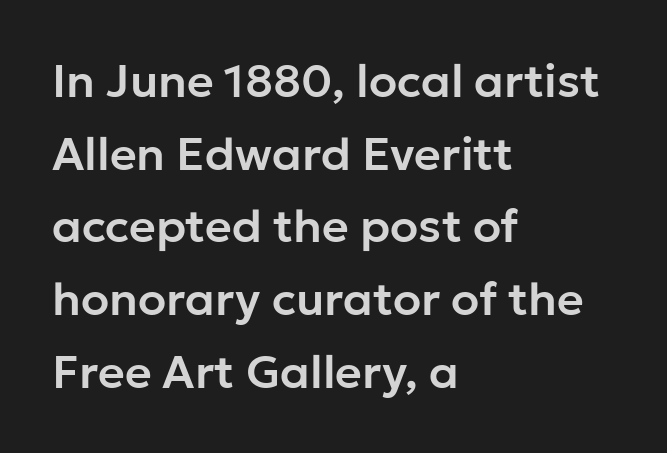
The image shows 46 px sans-serif type, upright; set left-aligned, normal line spacing (1.58x), normal letter spacing, not underlined; low stroke contrast and a medium x-height.
